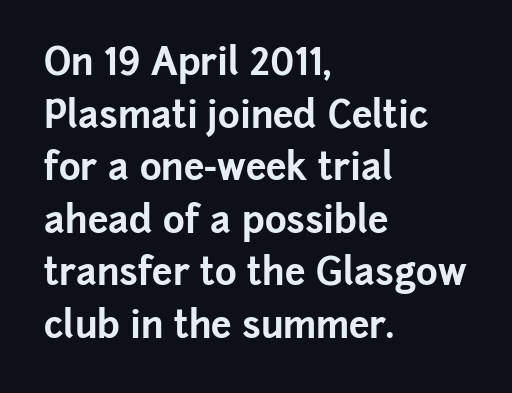
The image shows 37 px bold sans-serif type, upright; set left-aligned, normal line spacing (1.42x), normal letter spacing, not underlined; low stroke contrast and a medium x-height.
